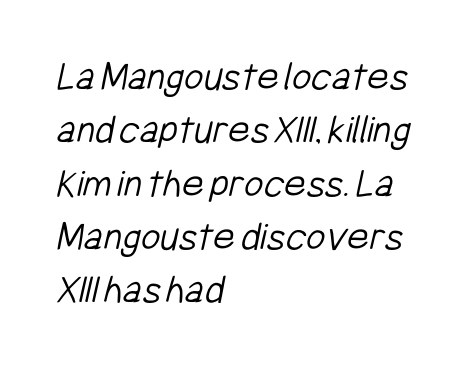
Q: Is the text bold? A: No.
Q: Is the typeface a serif or a sans-serif typeface? A: Sans-serif.
Q: Is the text underlined? A: No.
Q: How is the paragraph aligned? A: Left-aligned.
Q: Is the spacing between letters normal or unusually wide? A: Normal.
Q: Is the spacing between lines tight, normal or loose? A: Normal.
Q: Width (condensed, normal, or wide)? A: Condensed.
Q: Stroke contrast? A: Low.
Q: x-height? A: Medium.
Q: Monospaced? A: No.
